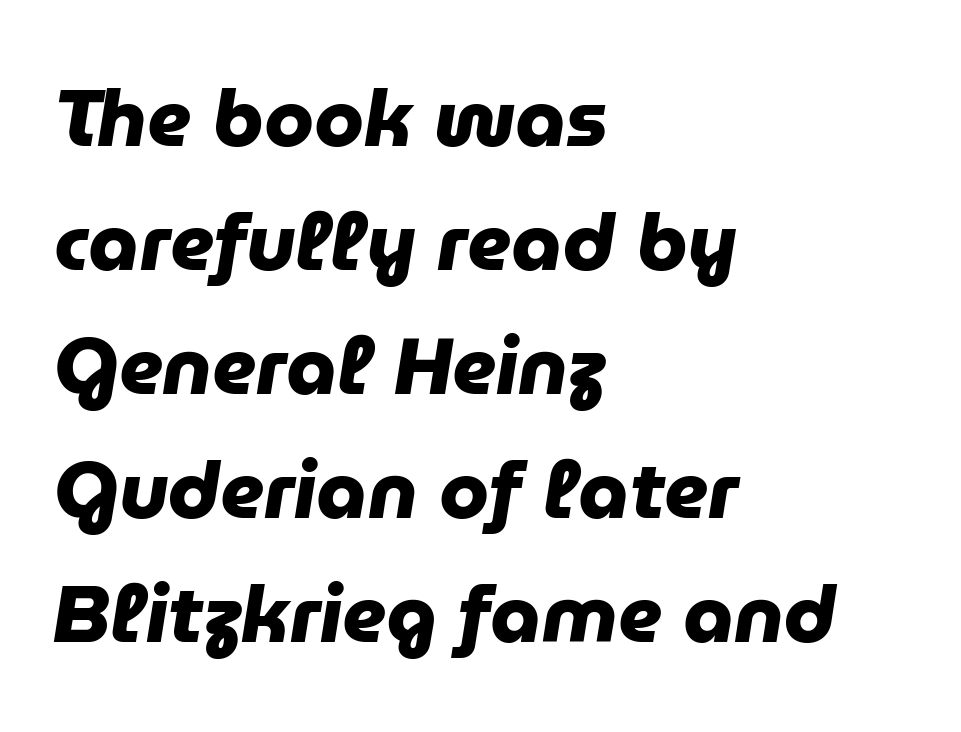
{"serif": "no", "bold": "yes", "weight": "heavy", "width": "normal", "stroke_contrast": "low", "x_height": "medium", "monospaced": "no", "underline": "no", "align": "left", "line_spacing": "normal", "line_spacing_ratio": 1.55, "letter_spacing": "normal", "letter_spacing_em": 0.0, "glyph_px": 80}
